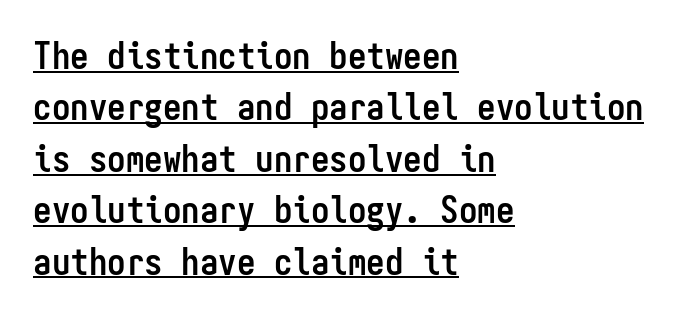
The lines sit at an ordinary, default distance from one another. The font is running at its bold setting. Compared with undecorated copy, this sample adds a rule below the words. In CSS terms this would be text-align: left.
